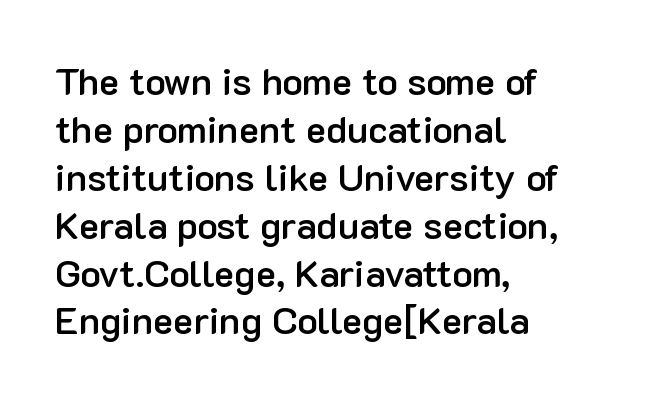
This sample has the flowing, uneven cadence of proportional lettering. Tall strokes in this sample are plumb rather than angled. A student would call this left alignment; a typographer would say flush left, rag right. Glyph-to-glyph distance matches everyday printed text.
